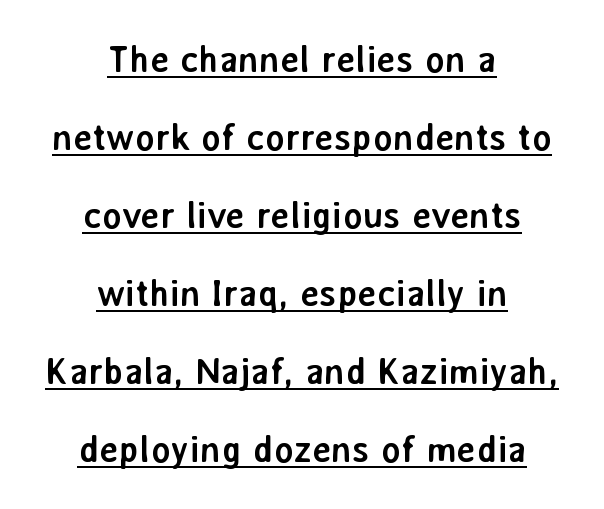
{"serif": "no", "italic": "no", "bold": "yes", "weight": "semibold", "width": "normal", "stroke_contrast": "low", "x_height": "medium", "monospaced": "no", "underline": "yes", "align": "center", "line_spacing": "loose", "line_spacing_ratio": 2.11, "letter_spacing": "normal", "letter_spacing_em": 0.0, "glyph_px": 37}
